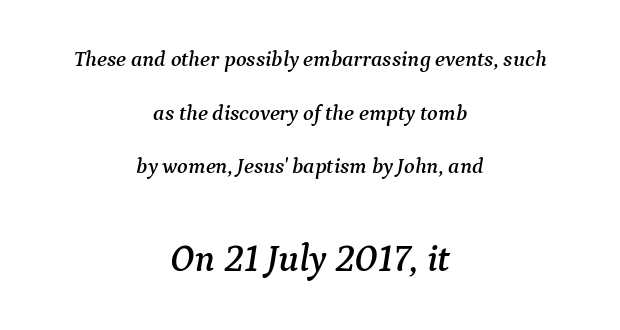
Check under the words: just untouched page. Centered paragraph, ragged on both sides. Between one letter and the next there's only the usual sliver of space. Loosely led — the rows are spread out. Character widths vary here, with narrow letters taking less room than wide ones. The designer gave the closing block more size than the opening block.
